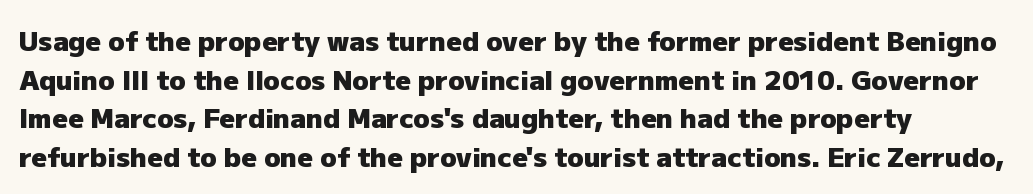
The image shows 27 px bold type, upright; set left-aligned, normal line spacing (1.43x), normal letter spacing, not underlined.
